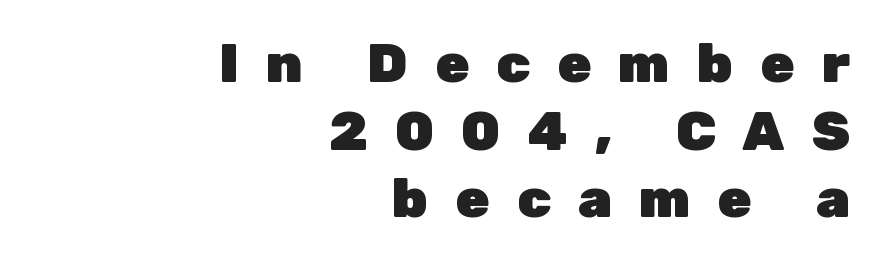
The image shows 55 px heavy sans-serif type, upright; set right-aligned, line spacing 1.23x, unusually wide letter spacing (+0.49 em), not underlined; low stroke contrast and a medium x-height.
